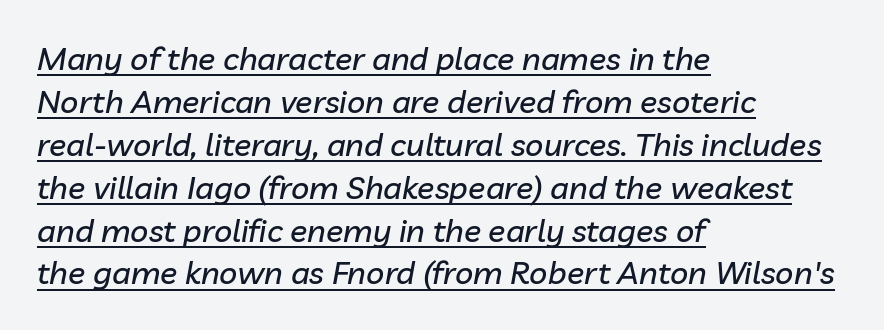
Q: Is the text italic (slanted)? A: Yes, it leans right by about 10 degrees.
Q: Is the text underlined? A: Yes.
Q: How is the paragraph aligned? A: Left-aligned.
Q: Is the spacing between letters normal or unusually wide? A: Normal.
Q: Is the spacing between lines tight, normal or loose? A: Normal.
Q: Width (condensed, normal, or wide)? A: Normal.
Q: Stroke contrast? A: Low.
Q: x-height? A: Medium.
Q: Monospaced? A: No.
